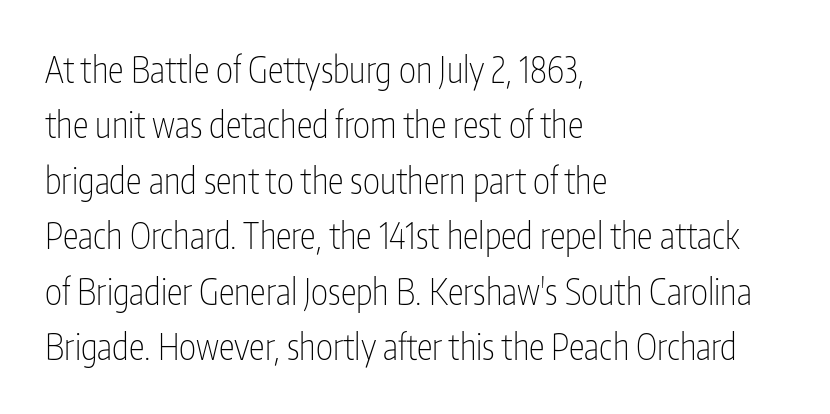
Think standard paragraph weight, or any step lighter than that. Each word holds together tightly as a unit, with standard inter-letter gaps. Grotesque or geometric, the face here clearly has no serifs. The space beneath each line is pristine and unruled. The lines are quadded left. This block has exactly the height ordinary leading produces.
